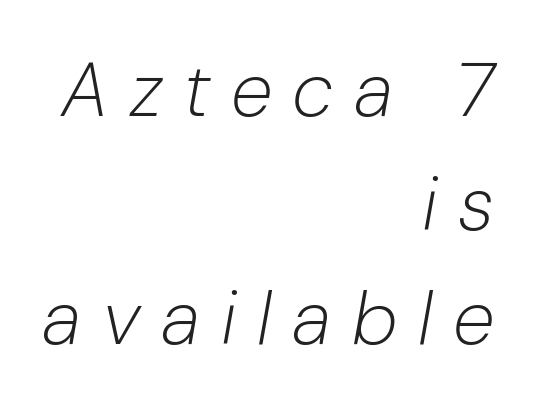
{"italic": "yes", "lean": "right", "slant_degrees": 10, "bold": "no", "weight": "light", "width": "normal", "stroke_contrast": "low", "x_height": "medium", "monospaced": "no", "underline": "no", "align": "right", "line_spacing": "normal", "line_spacing_ratio": 1.5, "letter_spacing": "wide", "letter_spacing_em": 0.27, "glyph_px": 76}
